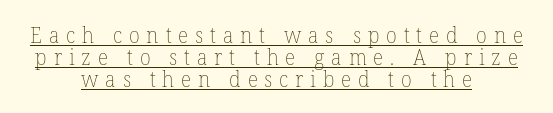
{"italic": "no", "bold": "no", "underline": "yes", "align": "center", "line_spacing": "tight", "line_spacing_ratio": 1.0, "letter_spacing": "wide", "letter_spacing_em": 0.31, "glyph_px": 22}
